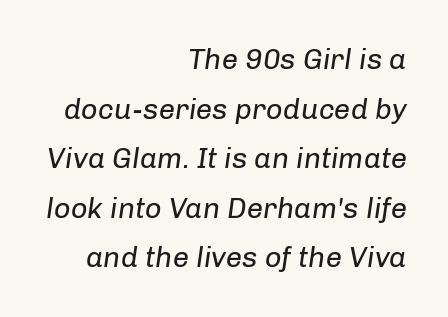
Q: Is the text bold? A: No.
Q: Is the text italic (slanted)? A: Yes, it leans right by about 8 degrees.
Q: Is the text underlined? A: No.
Q: How is the paragraph aligned? A: Right-aligned.
Q: Is the spacing between letters normal or unusually wide? A: Normal.
Q: Width (condensed, normal, or wide)? A: Normal.
Q: Stroke contrast? A: Low.
Q: x-height? A: Medium.
Q: Monospaced? A: No.
